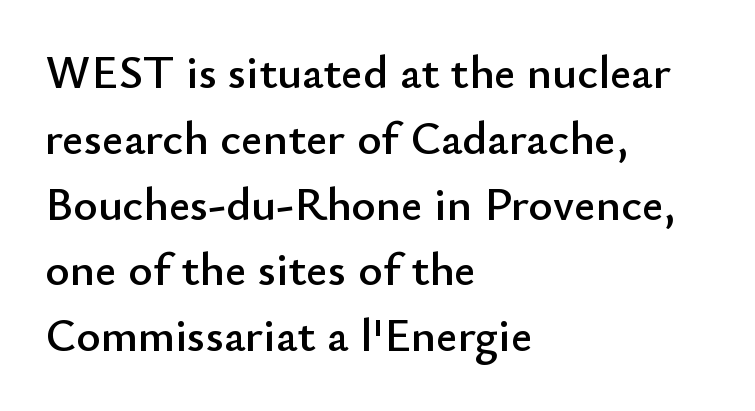
{"serif": "no", "italic": "no", "width": "normal", "stroke_contrast": "low", "x_height": "small", "monospaced": "no", "underline": "no", "align": "left", "line_spacing": "normal", "line_spacing_ratio": 1.4, "letter_spacing": "normal", "letter_spacing_em": 0.0, "glyph_px": 47}
